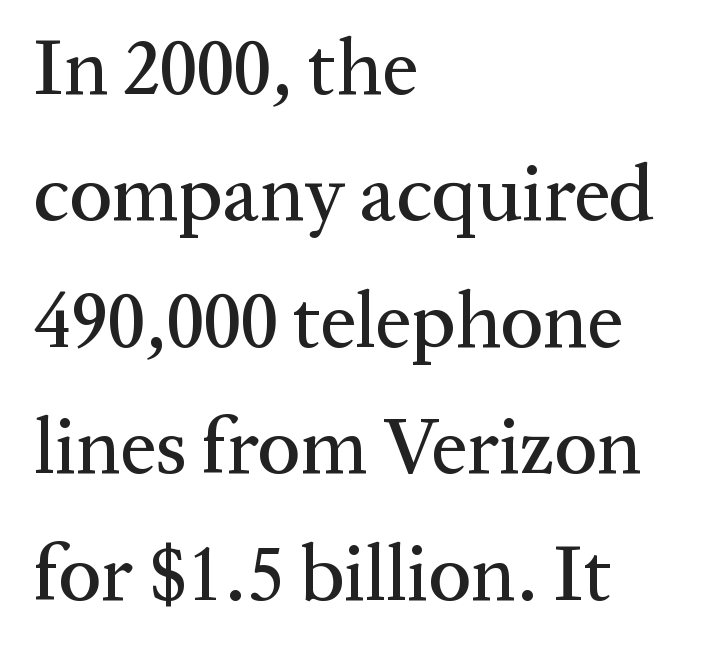
Q: Is the text italic (slanted)? A: No, it is upright.
Q: Is the typeface a serif or a sans-serif typeface? A: Serif.
Q: Is the text underlined? A: No.
Q: How is the paragraph aligned? A: Left-aligned.
Q: Is the spacing between letters normal or unusually wide? A: Normal.
Q: Is the spacing between lines tight, normal or loose? A: Normal.
Q: Width (condensed, normal, or wide)? A: Normal.
Q: Stroke contrast? A: Medium.
Q: x-height? A: Medium.
Q: Monospaced? A: No.
